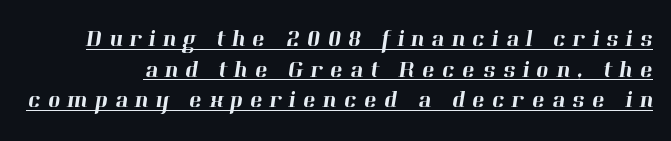
The image shows 24 px text type; set normal line spacing (1.28x), unusually wide letter spacing (+0.29 em), underlined.
